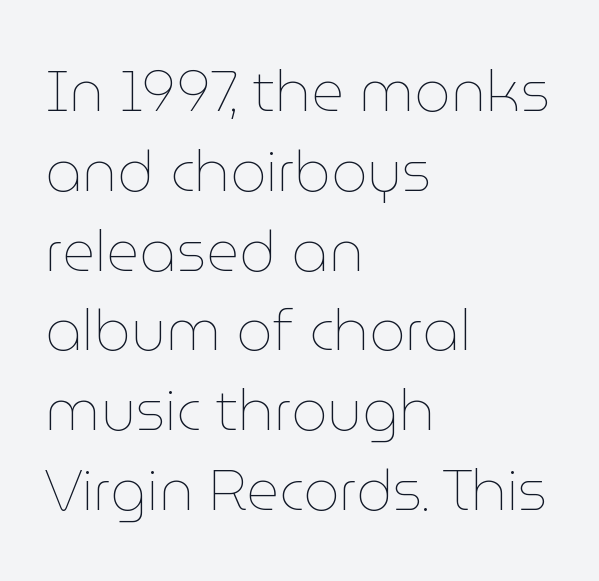
Q: Is the text bold? A: No.
Q: Is the text italic (slanted)? A: No, it is upright.
Q: Is the text underlined? A: No.
Q: How is the paragraph aligned? A: Left-aligned.
Q: Is the spacing between letters normal or unusually wide? A: Normal.
Q: Is the spacing between lines tight, normal or loose? A: Normal.
Q: Width (condensed, normal, or wide)? A: Normal.
Q: Stroke contrast? A: Low.
Q: x-height? A: Medium.
Q: Monospaced? A: No.
